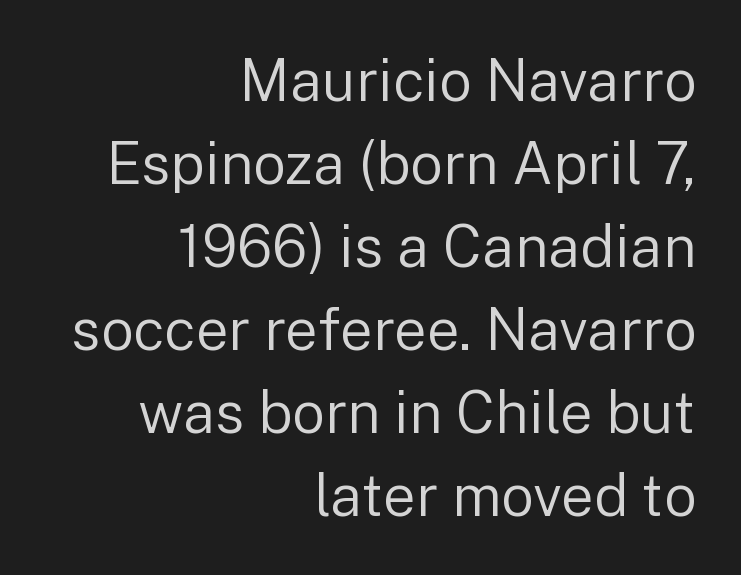
These lines are composed in type without serifs. The typesetter chose a ragged-left arrangement here. Nobody drew a line under any word here. The characters are drawn with everyday or finer stroke widths. Letter spacing: default.
